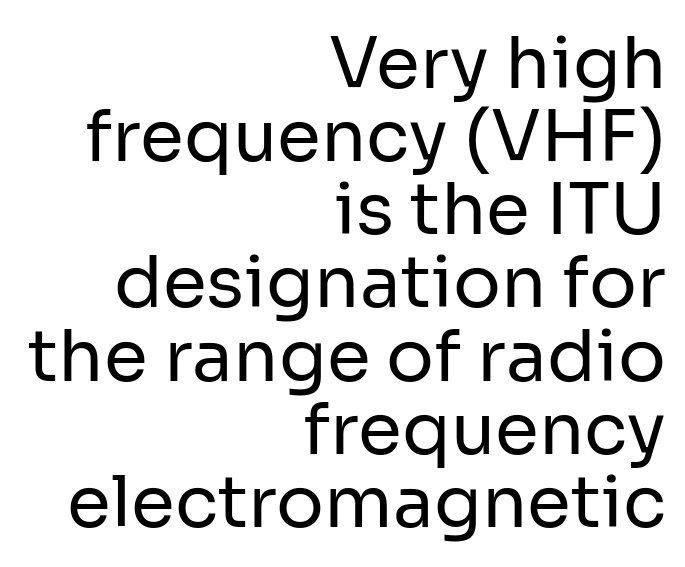
Nobody drew a line under any word here. This rendering uses right alignment, leaving the left contour irregular. A typesetter would call this zero additional tracking. Spacing verdict: proportional, widths tailored to each character.
